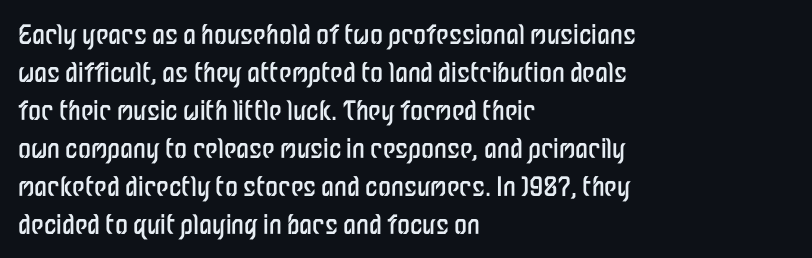
Visually the block forms a straight wall on the left and a jagged coastline on the right. Caption: standard tracking, unaltered. The type sits square on the baseline with zero lean. Weight: not bold — regular or lighter.
